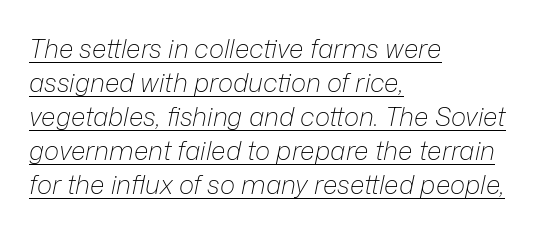
The image shows 26 px text type, italic (leaning right); set left-aligned, normal line spacing (1.31x), normal letter spacing, underlined.
